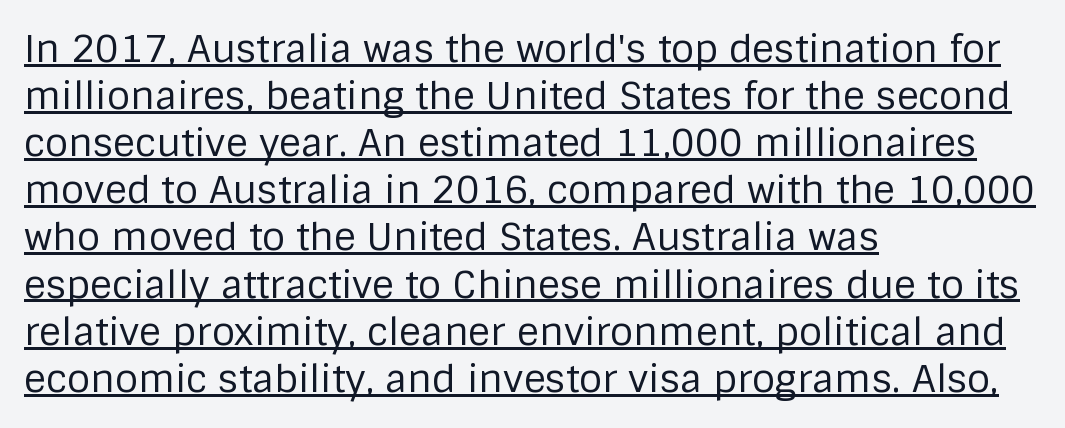
{"serif": "no", "italic": "no", "bold": "no", "weight": "regular", "width": "normal", "stroke_contrast": "low", "x_height": "large", "monospaced": "no", "underline": "yes", "align": "left", "line_spacing_ratio": 1.24, "letter_spacing": "normal", "letter_spacing_em": 0.0, "glyph_px": 38}
